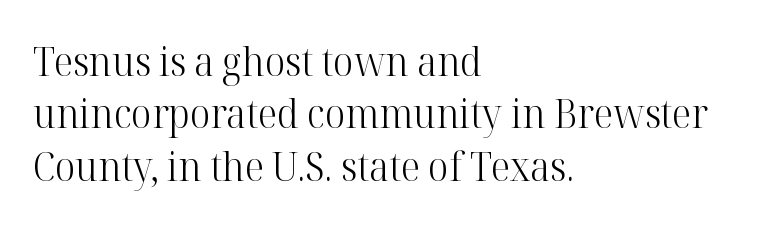
Q: Is the text bold? A: No.
Q: Is the text italic (slanted)? A: No, it is upright.
Q: Is the typeface a serif or a sans-serif typeface? A: Serif.
Q: Is the text underlined? A: No.
Q: How is the paragraph aligned? A: Left-aligned.
Q: Is the spacing between letters normal or unusually wide? A: Normal.
Q: Is the spacing between lines tight, normal or loose? A: Normal.
Q: Width (condensed, normal, or wide)? A: Normal.
Q: Stroke contrast? A: High.
Q: x-height? A: Medium.
Q: Monospaced? A: No.
